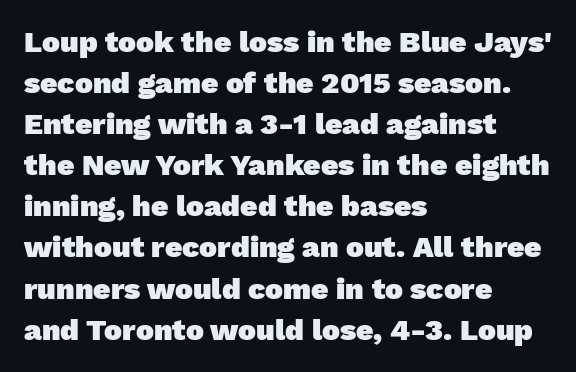
The image shows 30 px heavy sans-serif type; set left-aligned, normal line spacing (1.37x), normal letter spacing, not underlined; low stroke contrast and a medium x-height.
